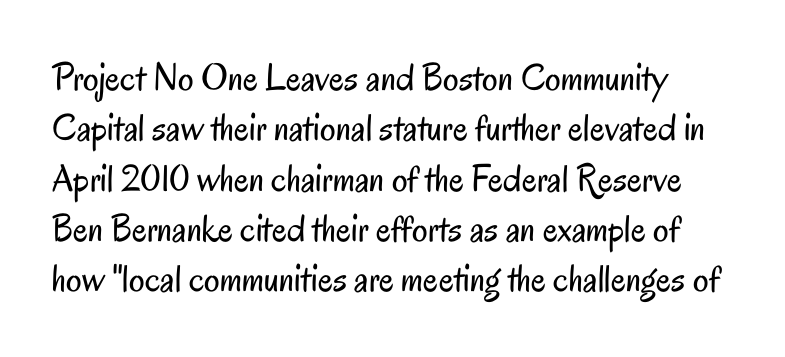
{"serif": "no", "italic": "no", "bold": "no", "weight": "regular", "width": "condensed", "stroke_contrast": "low", "x_height": "small", "monospaced": "no", "underline": "no", "line_spacing": "normal", "line_spacing_ratio": 1.29, "letter_spacing": "normal", "letter_spacing_em": 0.0, "glyph_px": 39}
